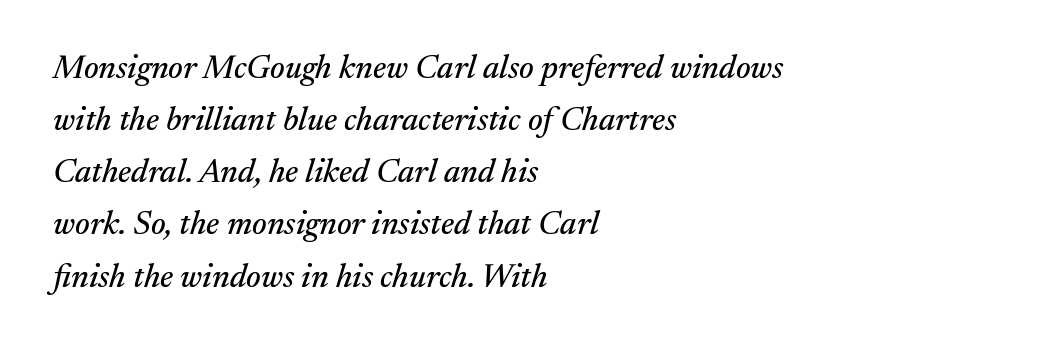
{"serif": "yes", "italic": "yes", "lean": "right", "slant_degrees": 17, "width": "normal", "stroke_contrast": "medium", "x_height": "medium", "monospaced": "no", "underline": "no", "align": "left", "line_spacing": "normal", "line_spacing_ratio": 1.58, "letter_spacing": "normal", "letter_spacing_em": 0.0, "glyph_px": 33}
